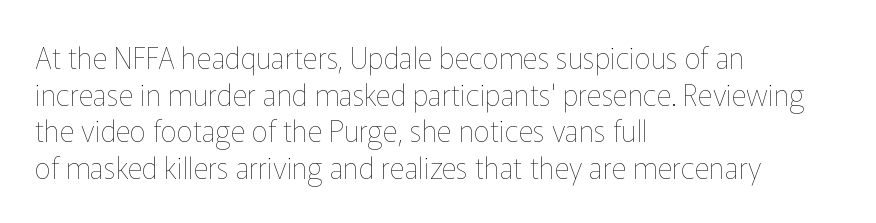
The image shows 29 px thin type, upright; set left-aligned, normal line spacing (1.26x), normal letter spacing, not underlined; low stroke contrast and a medium x-height.
